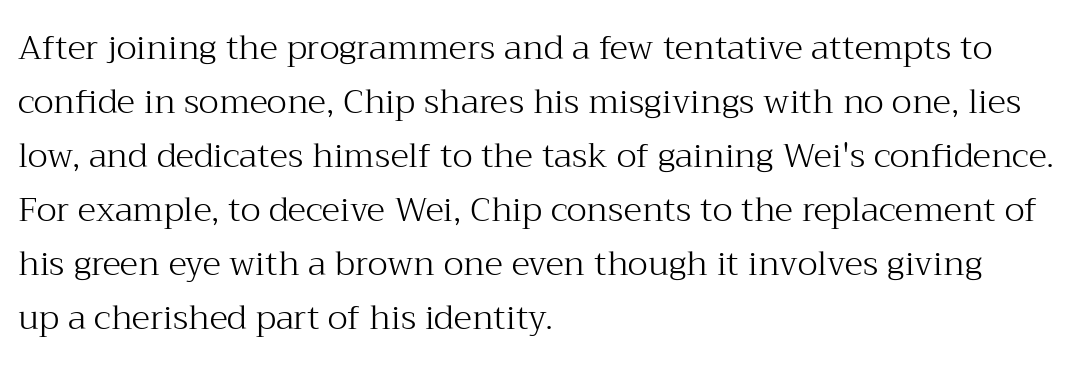
Q: Is the text bold? A: No.
Q: Is the text italic (slanted)? A: No, it is upright.
Q: Is the typeface a serif or a sans-serif typeface? A: Serif.
Q: Is the text underlined? A: No.
Q: How is the paragraph aligned? A: Left-aligned.
Q: Is the spacing between letters normal or unusually wide? A: Normal.
Q: Is the spacing between lines tight, normal or loose? A: Normal.
Q: Width (condensed, normal, or wide)? A: Normal.
Q: Stroke contrast? A: Medium.
Q: x-height? A: Medium.
Q: Monospaced? A: No.
